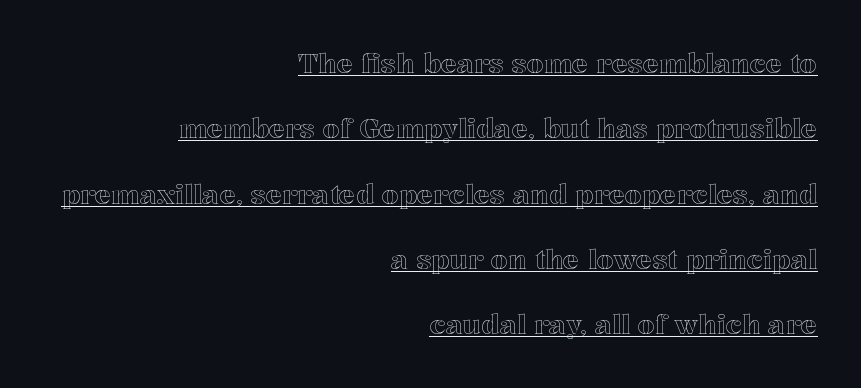
{"italic": "no", "underline": "yes", "align": "right", "line_spacing": "loose", "line_spacing_ratio": 2.42, "letter_spacing": "normal", "letter_spacing_em": 0.0, "glyph_px": 27}
